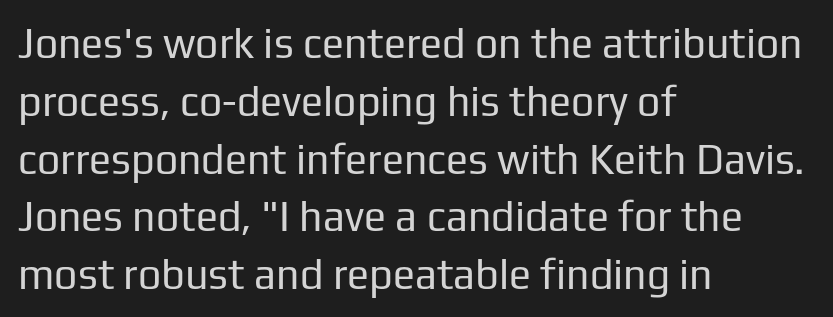
Q: Is the text bold? A: No.
Q: Is the text italic (slanted)? A: No, it is upright.
Q: Is the typeface a serif or a sans-serif typeface? A: Sans-serif.
Q: Is the text underlined? A: No.
Q: How is the paragraph aligned? A: Left-aligned.
Q: Is the spacing between letters normal or unusually wide? A: Normal.
Q: Is the spacing between lines tight, normal or loose? A: Normal.
Q: Width (condensed, normal, or wide)? A: Normal.
Q: Stroke contrast? A: Low.
Q: x-height? A: Medium.
Q: Monospaced? A: No.
